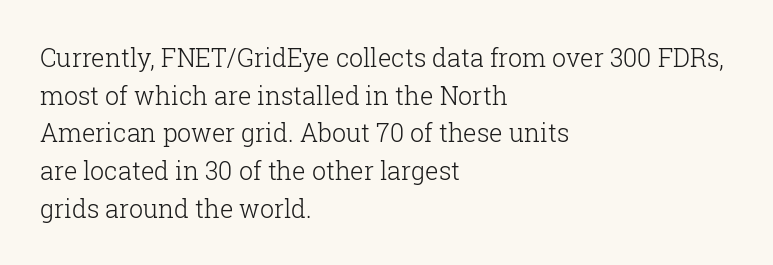
Q: Is the text bold? A: No.
Q: Is the text italic (slanted)? A: No, it is upright.
Q: Is the text underlined? A: No.
Q: How is the paragraph aligned? A: Left-aligned.
Q: Is the spacing between letters normal or unusually wide? A: Normal.
Q: Is the spacing between lines tight, normal or loose? A: Normal.
